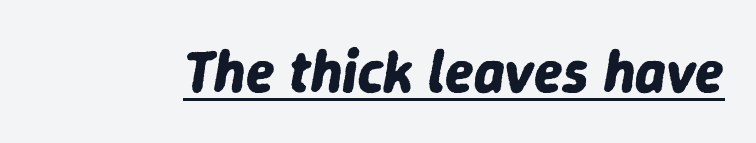
{"italic": "yes", "lean": "right", "slant_degrees": 9, "bold": "yes", "weight": "bold", "width": "normal", "stroke_contrast": "low", "x_height": "medium", "monospaced": "no", "underline": "yes", "letter_spacing": "normal", "letter_spacing_em": 0.0, "glyph_px": 59}
